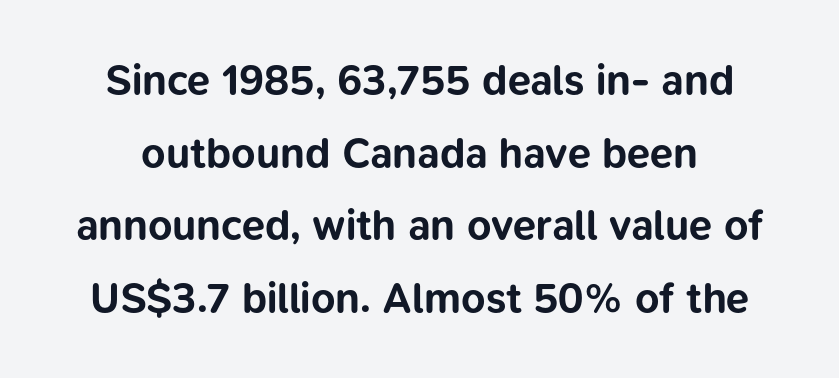
{"serif": "no", "italic": "no", "bold": "yes", "weight": "bold", "width": "normal", "stroke_contrast": "low", "x_height": "medium", "monospaced": "no", "underline": "no", "line_spacing_ratio": 1.73, "letter_spacing": "normal", "letter_spacing_em": 0.0, "glyph_px": 42}
